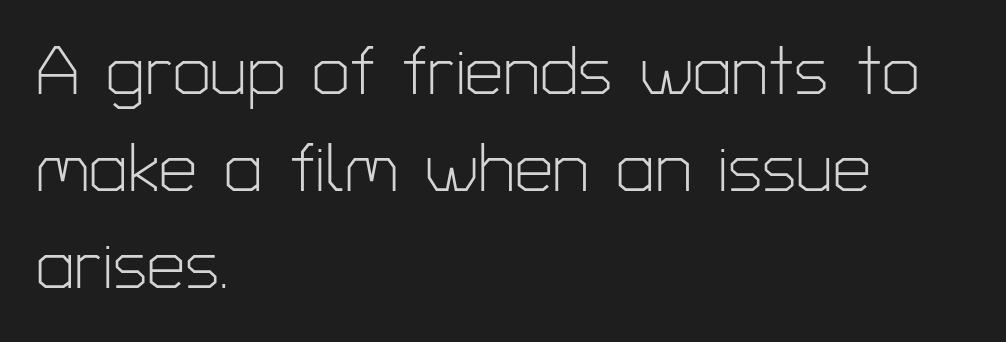
The image shows 68 px light sans-serif type, upright; set left-aligned, normal line spacing (1.43x), normal letter spacing, not underlined; low stroke contrast and a medium x-height.
